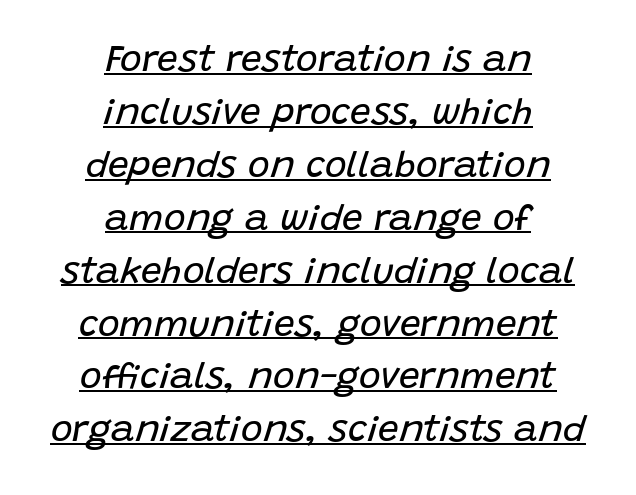
{"italic": "yes", "lean": "right", "slant_degrees": 15, "bold": "no", "weight": "regular", "width": "normal", "stroke_contrast": "low", "x_height": "large", "monospaced": "no", "underline": "yes", "align": "center", "line_spacing": "normal", "line_spacing_ratio": 1.43, "letter_spacing": "normal", "letter_spacing_em": 0.0, "glyph_px": 37}
